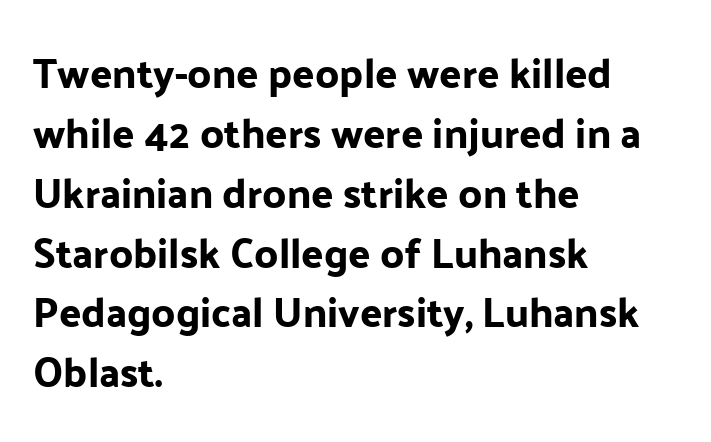
The image shows 41 px sans-serif type, upright; set left-aligned, normal line spacing (1.46x), normal letter spacing, not underlined; low stroke contrast and a medium x-height.
